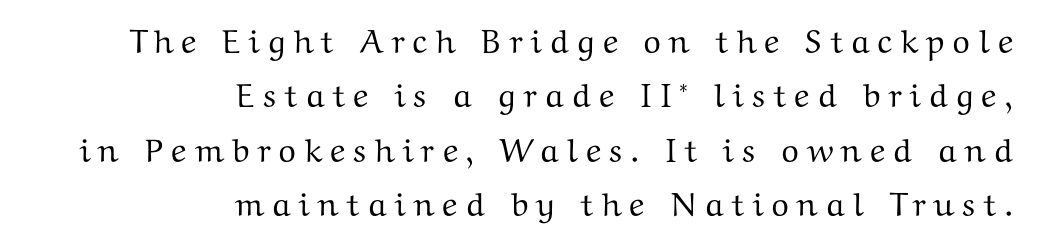
Underlining? Definitely not there. A flush-right, rag-left setting is used for this passage. Yep, those are serifs on the letters. Characters remain perfectly vertical along every line. The rendering inserts visible extra space after every character. Interline gaps are of average width in this sample.
